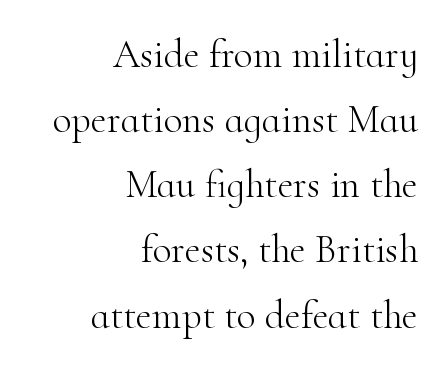
Leading: standard. Character widths vary here, with narrow letters taking less room than wide ones. Just letters on the line, the space beneath them empty. The lettering holds an erect, upright posture throughout.
